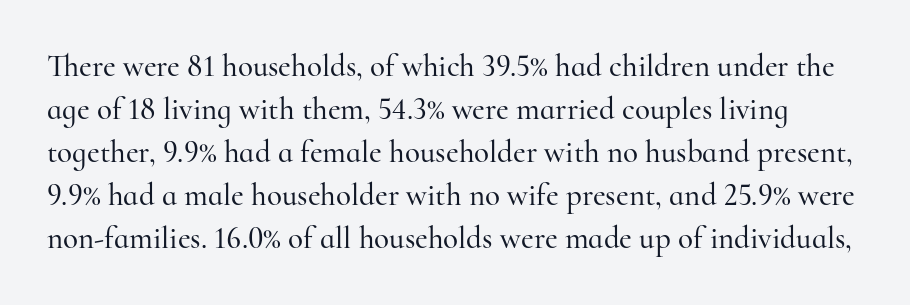
Q: Is the text italic (slanted)? A: No, it is upright.
Q: Is the typeface a serif or a sans-serif typeface? A: Serif.
Q: Is the text underlined? A: No.
Q: Is the spacing between letters normal or unusually wide? A: Normal.
Q: Is the spacing between lines tight, normal or loose? A: Normal.
Q: Width (condensed, normal, or wide)? A: Normal.
Q: Stroke contrast? A: High.
Q: x-height? A: Small.
Q: Monospaced? A: No.
